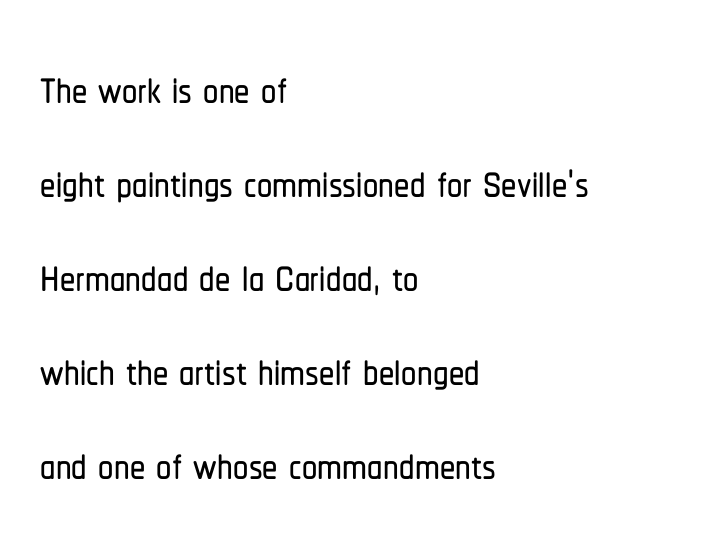
Q: Is the text italic (slanted)? A: No, it is upright.
Q: Is the typeface a serif or a sans-serif typeface? A: Sans-serif.
Q: Is the text underlined? A: No.
Q: How is the paragraph aligned? A: Left-aligned.
Q: Is the spacing between letters normal or unusually wide? A: Normal.
Q: Is the spacing between lines tight, normal or loose? A: Normal.
Q: Width (condensed, normal, or wide)? A: Condensed.
Q: Stroke contrast? A: Low.
Q: x-height? A: Medium.
Q: Monospaced? A: No.
